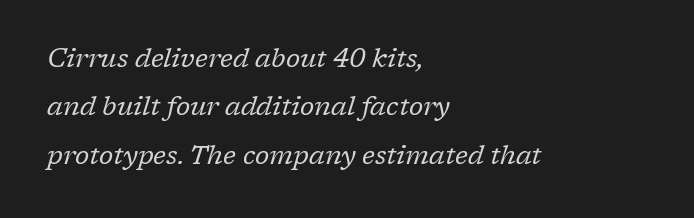
The font is comparable to plain body text, perhaps lighter. Between one letter and the next there's only the usual sliver of space. Only glyphs here, with clear space below each row. Notice how the stems are inclined rather than vertical — that's the hallmark of italics.
